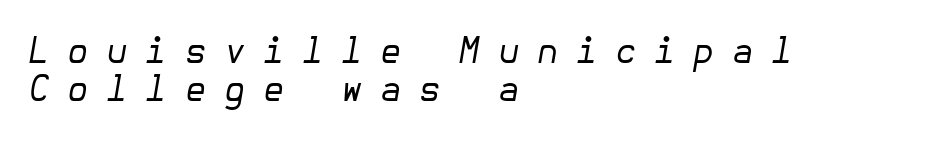
{"italic": "yes", "lean": "right", "slant_degrees": 10, "bold": "no", "weight": "regular", "width": "normal", "stroke_contrast": "low", "x_height": "medium", "underline": "no", "align": "left", "line_spacing": "tight", "line_spacing_ratio": 1.08, "letter_spacing": "wide", "letter_spacing_em": 0.5, "glyph_px": 35}
